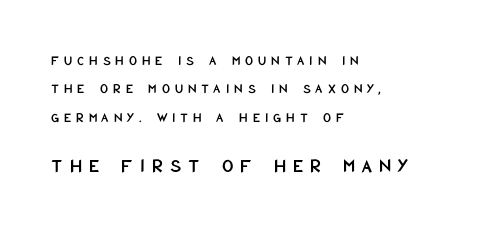
These lines stand farther apart than default settings would place them. Layout note: lines flush left. Italic: no, the glyphs are upright roman. Does the bottom block carry the larger type? Yes, it does. The space beneath each line is pristine and unruled. The type is letterspaced generously, with wide tracking.
